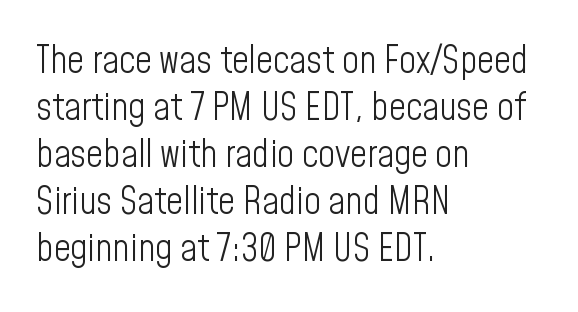
Q: Is the text bold? A: No.
Q: Is the text italic (slanted)? A: No, it is upright.
Q: Is the typeface a serif or a sans-serif typeface? A: Sans-serif.
Q: Is the text underlined? A: No.
Q: How is the paragraph aligned? A: Left-aligned.
Q: Is the spacing between letters normal or unusually wide? A: Normal.
Q: Is the spacing between lines tight, normal or loose? A: Normal.
Q: Width (condensed, normal, or wide)? A: Condensed.
Q: Stroke contrast? A: Low.
Q: x-height? A: Medium.
Q: Monospaced? A: No.
